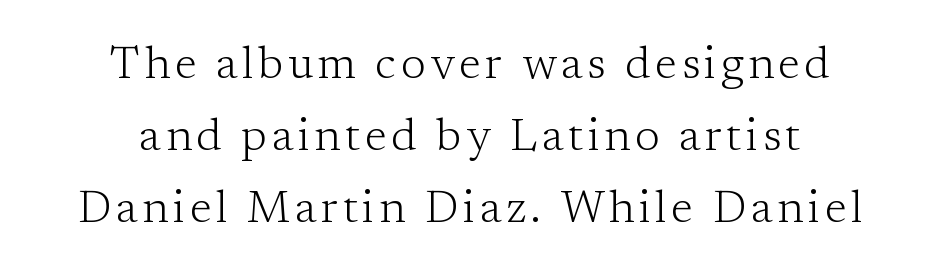
The type family on display is of the serif kind. This rendering uses center alignment, leaving both contours irregular but symmetric. Words float on clear page, feet unadorned. The axis of the letterforms is exactly vertical.
